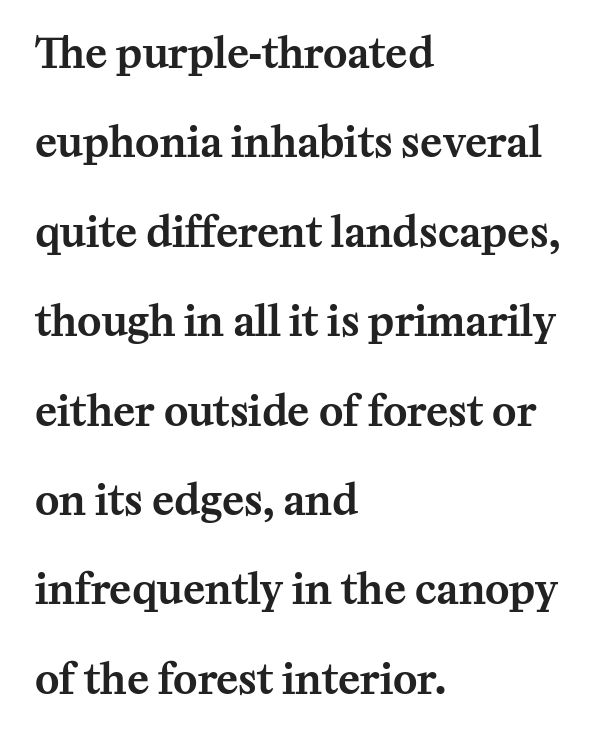
The image shows 41 px serif type, upright; set left-aligned, loose line spacing (2.18x), normal letter spacing, not underlined; medium stroke contrast and a medium x-height.
